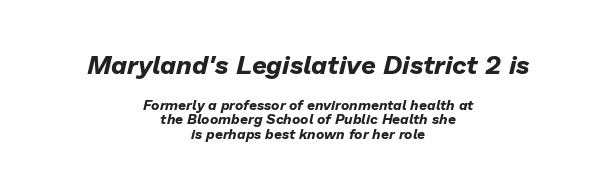
The image shows 26 px bold type, italic (leaning right); set centered, tight line spacing (1.04x), normal letter spacing, not underlined; the first (top) block is 1.86x larger.
